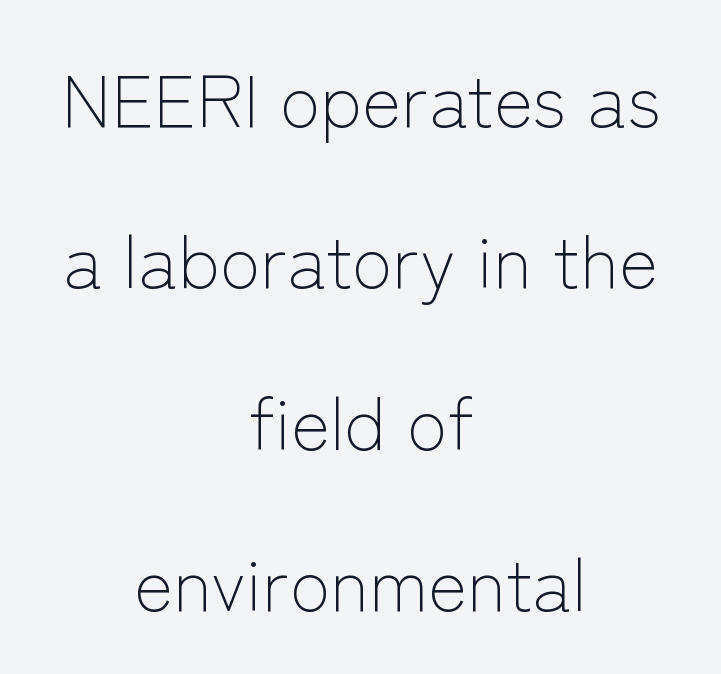
Q: Is the text bold? A: No.
Q: Is the text italic (slanted)? A: No, it is upright.
Q: Is the typeface a serif or a sans-serif typeface? A: Sans-serif.
Q: Is the text underlined? A: No.
Q: How is the paragraph aligned? A: Centered.
Q: Is the spacing between letters normal or unusually wide? A: Normal.
Q: Is the spacing between lines tight, normal or loose? A: Loose.
Q: Width (condensed, normal, or wide)? A: Normal.
Q: Stroke contrast? A: Low.
Q: x-height? A: Medium.
Q: Monospaced? A: No.
